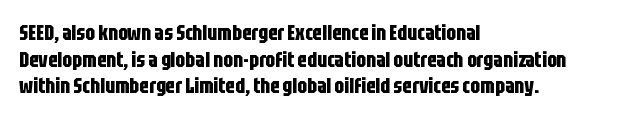
Honestly, the row spacing looks completely unremarkable. Posture: upright roman. Plenty of ink on the page — the face is bold. Typeset ragged right — the left edge is the straight one.
